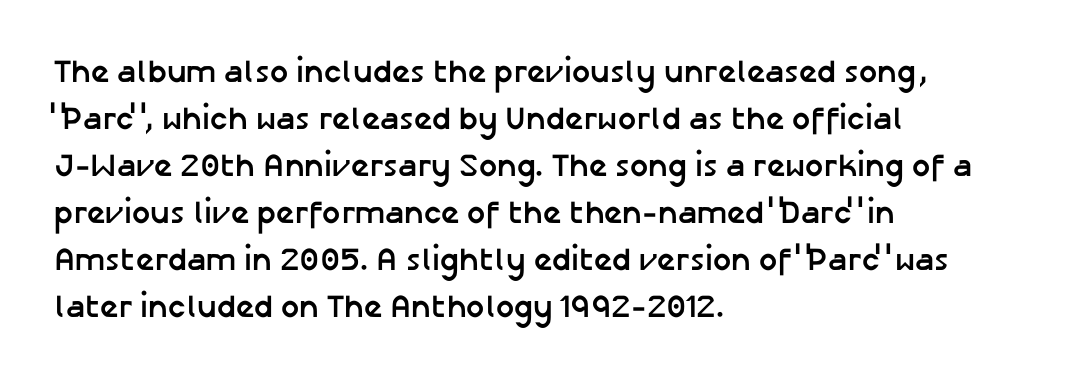
{"serif": "no", "italic": "no", "bold": "yes", "weight": "semibold", "width": "normal", "stroke_contrast": "low", "x_height": "medium", "monospaced": "no", "underline": "no", "align": "left", "line_spacing": "normal", "line_spacing_ratio": 1.47, "letter_spacing": "normal", "letter_spacing_em": 0.0, "glyph_px": 32}
